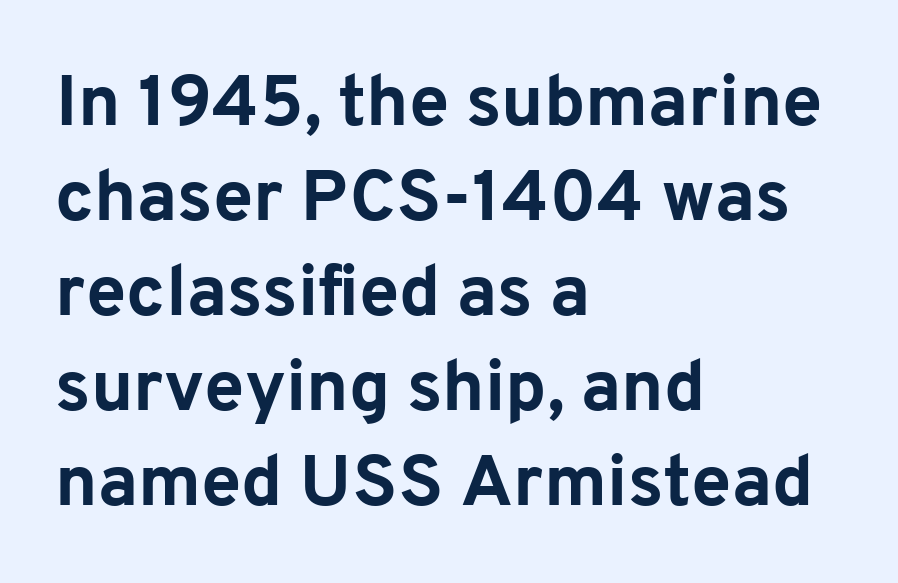
The image shows 72 px bold sans-serif type, upright; set left-aligned, normal line spacing (1.32x), normal letter spacing, not underlined; low stroke contrast and a medium x-height.
